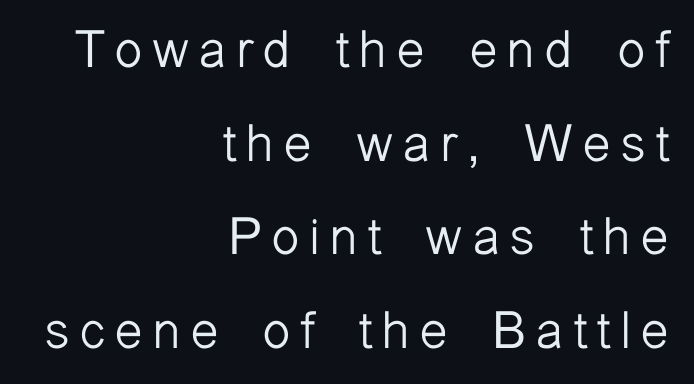
A clean baseline with only descenders dipping below it. These lines are rendered in a variable-pitch font. Ascenders rise straight up at ninety degrees. If you drew a ruler down the right edge, every line would touch it. The passage shown is not bold in any degree.
